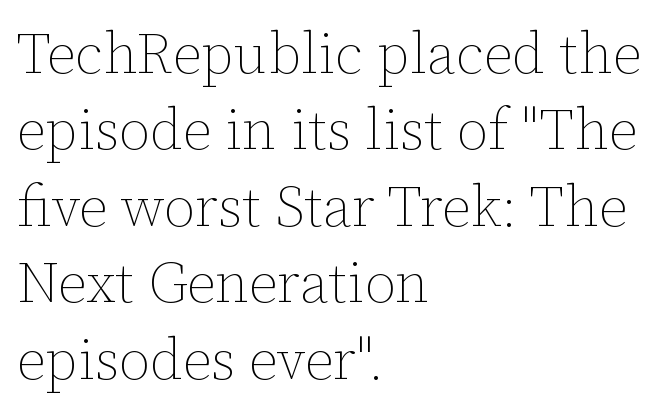
The image shows 57 px thin type, upright; set left-aligned, normal line spacing (1.34x), normal letter spacing, not underlined; low stroke contrast and a medium x-height.
